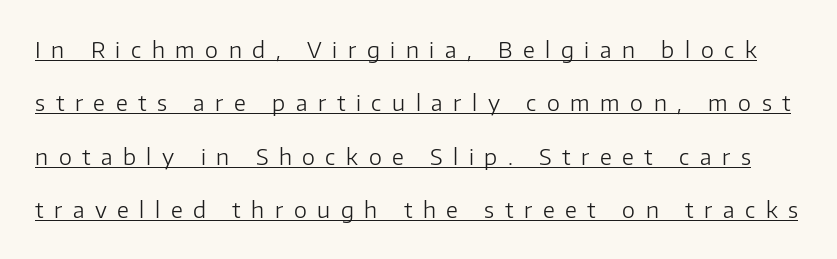
Loose tracking; the words dissolve into strings of separated letters. Ordinary non-slanted type is in use. A rule runs beneath these lines of type. A quiet, ordinary-to-light weight characterises the typeface.
